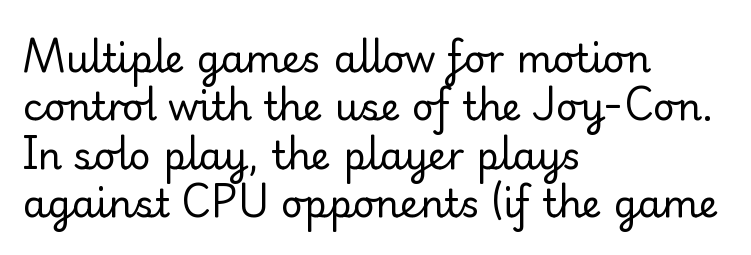
Q: Is the text bold? A: No.
Q: Is the text italic (slanted)? A: No, it is upright.
Q: Is the typeface a serif or a sans-serif typeface? A: Serif.
Q: Is the text underlined? A: No.
Q: How is the paragraph aligned? A: Left-aligned.
Q: Is the spacing between letters normal or unusually wide? A: Normal.
Q: Is the spacing between lines tight, normal or loose? A: Normal.
Q: Width (condensed, normal, or wide)? A: Normal.
Q: Stroke contrast? A: Low.
Q: x-height? A: Small.
Q: Monospaced? A: No.
